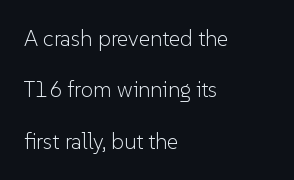
{"italic": "no", "bold": "no", "underline": "no", "align": "left", "line_spacing": "loose", "line_spacing_ratio": 2.34, "letter_spacing": "normal", "letter_spacing_em": 0.0, "glyph_px": 22}
